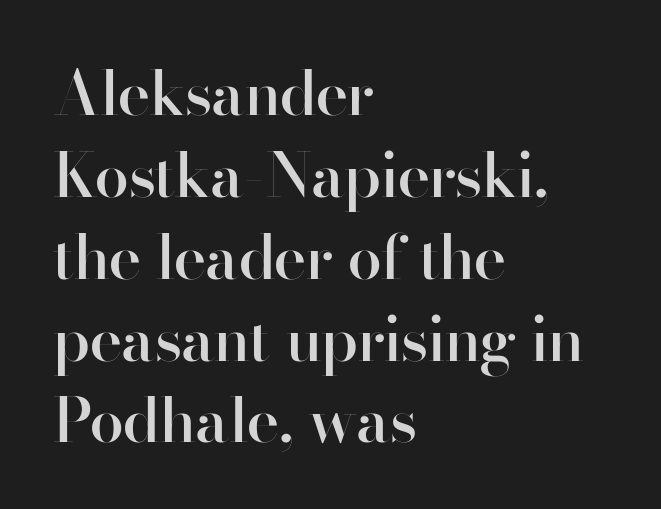
The lines sit at an ordinary, default distance from one another. The letters stand straight up with perfectly vertical stems. A typesetter would call this zero additional tracking. The face used here is a semibold: visibly heavier than regular, lighter than bold. You can tell from the bare stems that sans-serif type was used.
